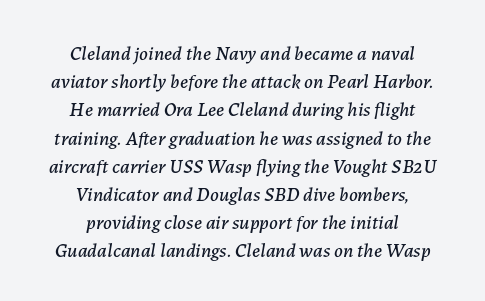
The image shows 20 px text type, italic (leaning right); set centered, normal line spacing (1.41x), normal letter spacing, not underlined.
